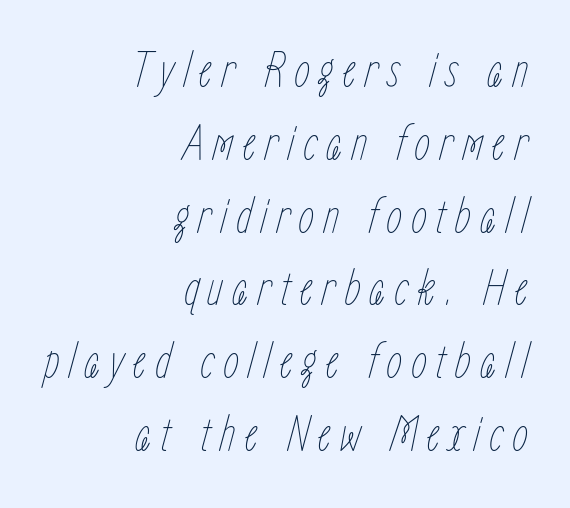
The image shows 52 px thin, condensed type, italic (leaning right); set right-aligned, normal line spacing (1.4x), not underlined; low stroke contrast and a medium x-height.
